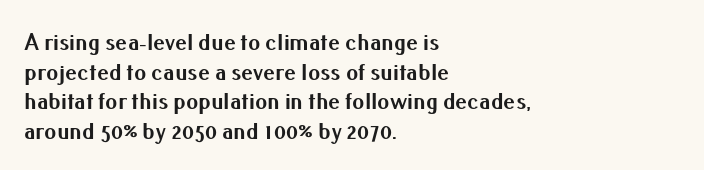
Q: Is the text bold? A: Yes.
Q: Is the text italic (slanted)? A: No, it is upright.
Q: Is the text underlined? A: No.
Q: How is the paragraph aligned? A: Left-aligned.
Q: Is the spacing between letters normal or unusually wide? A: Normal.
